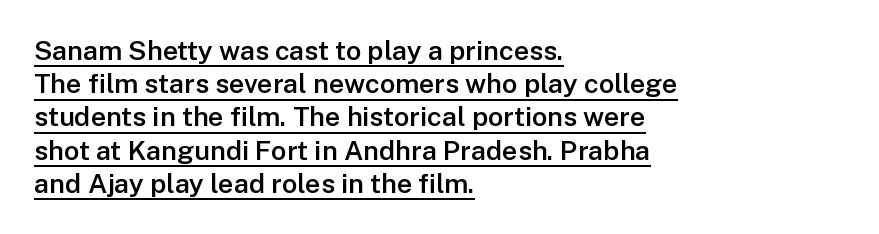
What stands out about the letter spacing? Nothing — it is the standard amount. The glyphs are accompanied by a horizontal stroke just below them. The lines are quadded left. No italicization has been applied; the sample stays upright.
